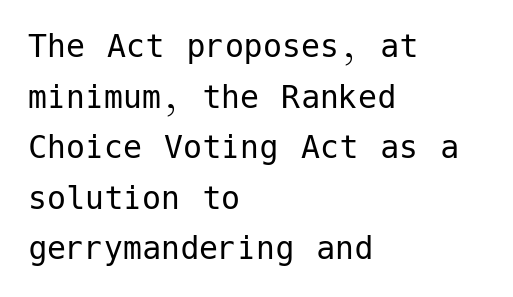
The image shows 38 px regular-weight sans-serif type, upright; set left-aligned, normal line spacing (1.33x), normal letter spacing, not underlined; low stroke contrast and a medium x-height.
